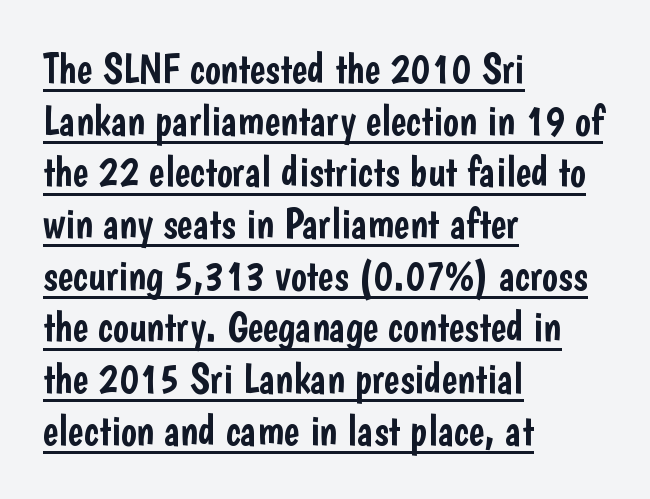
Proportional: the letters do not fall into vertical columns. In terms of posture, this sample is upright. Glyph-to-glyph distance matches everyday printed text. The face used here is a sans, in the tradition of grotesques and geometrics. The sample's only ornament is a line tracing under the words.
